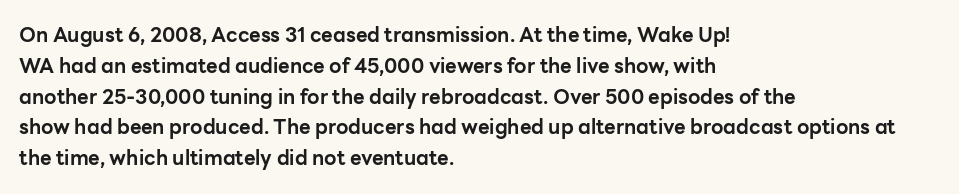
{"italic": "no", "bold": "yes", "underline": "no", "align": "left", "line_spacing": "normal", "line_spacing_ratio": 1.54, "letter_spacing": "normal", "letter_spacing_em": 0.0, "glyph_px": 20}
